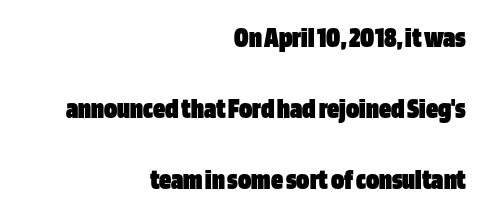
Q: Is the text bold? A: Yes.
Q: Is the text italic (slanted)? A: No, it is upright.
Q: Is the typeface a serif or a sans-serif typeface? A: Sans-serif.
Q: Is the text underlined? A: No.
Q: How is the paragraph aligned? A: Right-aligned.
Q: Is the spacing between letters normal or unusually wide? A: Normal.
Q: Is the spacing between lines tight, normal or loose? A: Loose.
Q: Width (condensed, normal, or wide)? A: Condensed.
Q: Stroke contrast? A: Low.
Q: x-height? A: Large.
Q: Monospaced? A: No.
